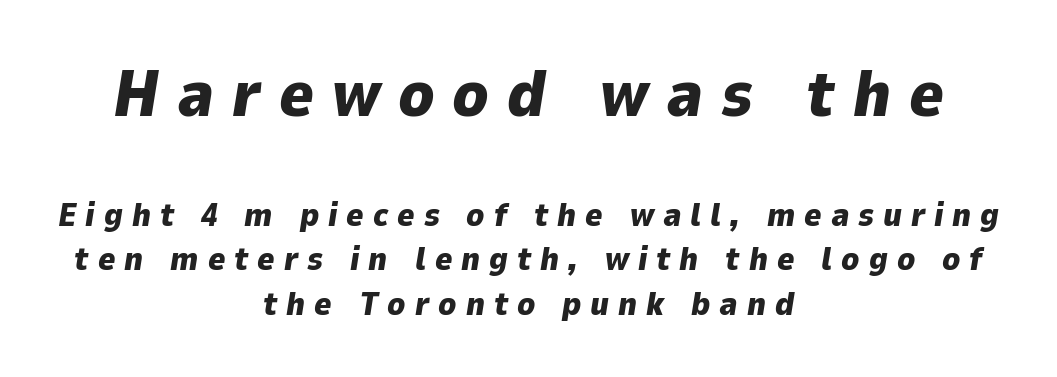
The image shows 66 px heavy type, italic (leaning right); set centered, normal line spacing (1.36x), unusually wide letter spacing (+0.27 em), not underlined; the first (top) block is 2.0x larger; low stroke contrast and a medium x-height.
